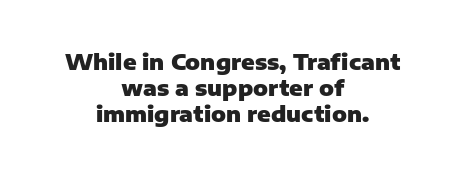
Q: Is the text bold? A: Yes.
Q: Is the text italic (slanted)? A: No, it is upright.
Q: Is the text underlined? A: No.
Q: How is the paragraph aligned? A: Centered.
Q: Is the spacing between letters normal or unusually wide? A: Normal.
